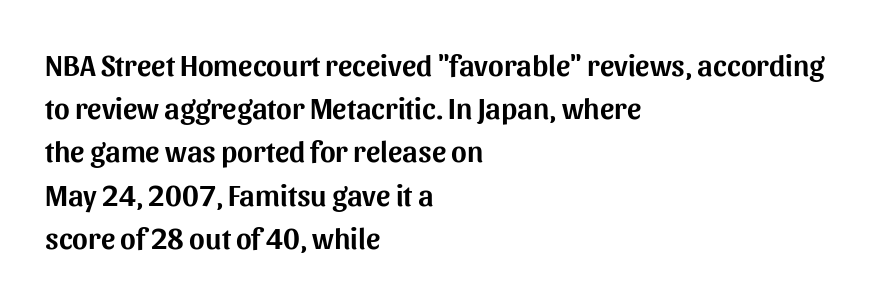
These lines are composed in type without serifs. Every character sits straight up, as roman type does. The designer left line spacing at the default. Teacher's note: observe the even left margin — that is flush-left alignment. The letters advance in unequal steps, a hallmark of proportional type. Each row of text sits above clean, open space.
